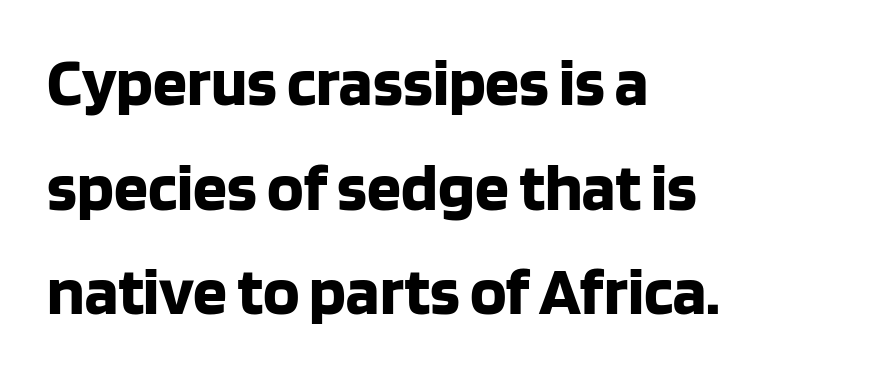
Q: Is the text bold? A: Yes.
Q: Is the text italic (slanted)? A: No, it is upright.
Q: Is the typeface a serif or a sans-serif typeface? A: Sans-serif.
Q: Is the text underlined? A: No.
Q: How is the paragraph aligned? A: Left-aligned.
Q: Is the spacing between letters normal or unusually wide? A: Normal.
Q: Is the spacing between lines tight, normal or loose? A: Normal.
Q: Width (condensed, normal, or wide)? A: Normal.
Q: Stroke contrast? A: Low.
Q: x-height? A: Large.
Q: Monospaced? A: No.
